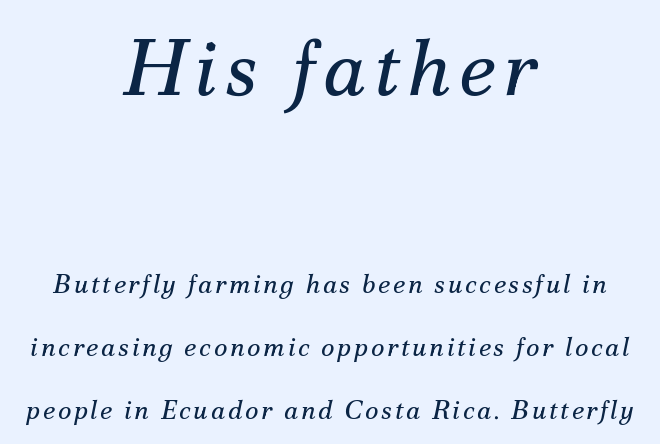
Q: Is the text bold? A: No.
Q: Is the text italic (slanted)? A: Yes, it leans right by about 12 degrees.
Q: Is the typeface a serif or a sans-serif typeface? A: Serif.
Q: Is the text underlined? A: No.
Q: How is the paragraph aligned? A: Centered.
Q: Is the spacing between lines tight, normal or loose? A: Loose.
Q: Which block of text is set in a larger size, the first (top) or the second (bottom)? A: The first (top) one.
Q: Width (condensed, normal, or wide)? A: Normal.
Q: Stroke contrast? A: Medium.
Q: x-height? A: Small.
Q: Monospaced? A: No.
